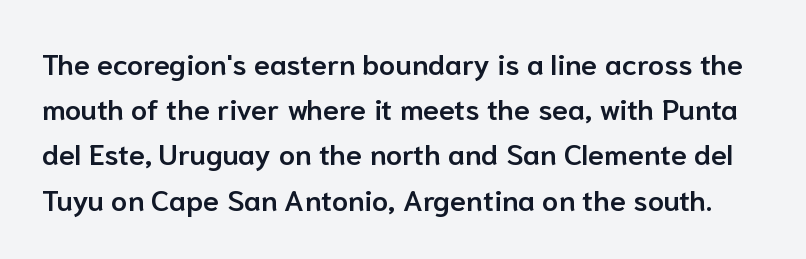
Nothing sits at the stroke ends, so this counts as sans-serif. Look at the stroke-to-counter ratio: somewhat heavy, a semibold. The passage shown has conventional tracking throughout. Is there much room between lines? A standard amount, neither cramped nor airy.
